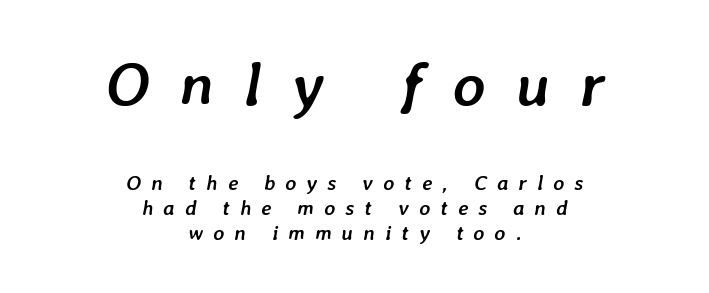
Q: Is the text bold? A: Yes.
Q: Is the text italic (slanted)? A: Yes, it leans right by about 7 degrees.
Q: Is the text underlined? A: No.
Q: How is the paragraph aligned? A: Centered.
Q: Is the spacing between letters normal or unusually wide? A: Unusually wide.
Q: Which block of text is set in a larger size, the first (top) or the second (bottom)? A: The first (top) one.
Q: Width (condensed, normal, or wide)? A: Normal.
Q: Stroke contrast? A: Low.
Q: x-height? A: Medium.
Q: Monospaced? A: No.
